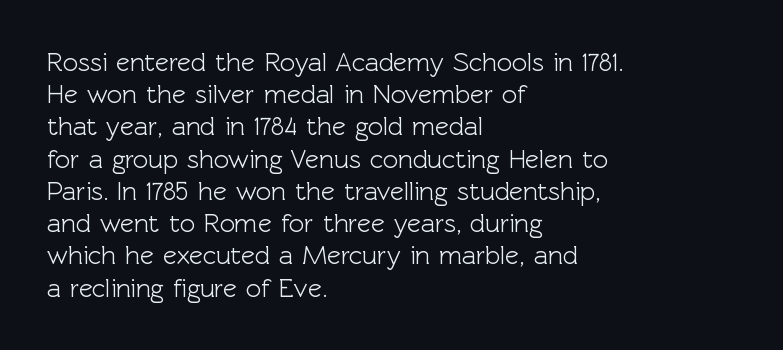
The image shows 26 px text type, upright; set left-aligned, line spacing 1.24x, normal letter spacing, not underlined.
